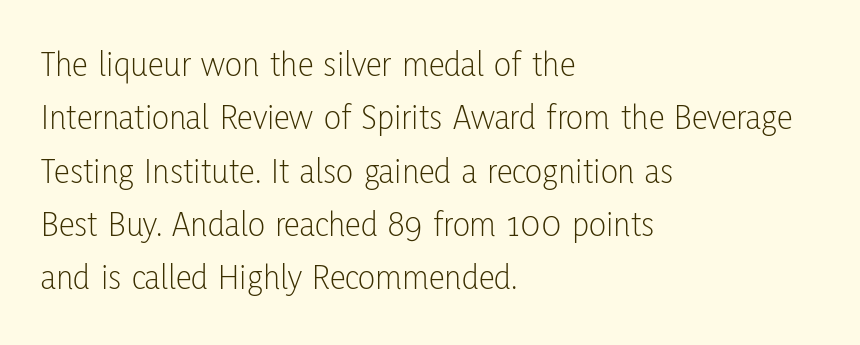
The image shows 36 px light, condensed sans-serif type, upright; set left-aligned, normal line spacing (1.48x), normal letter spacing, not underlined; low stroke contrast and a medium x-height.
